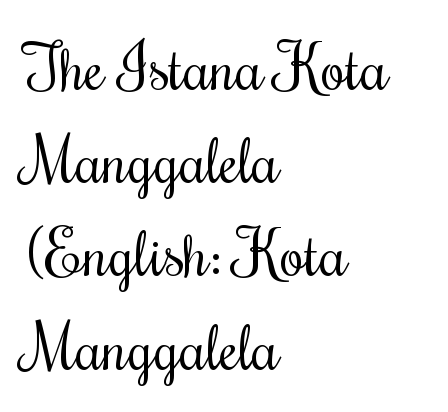
{"bold": "no", "weight": "regular", "width": "condensed", "stroke_contrast": "medium", "x_height": "small", "monospaced": "no", "underline": "no", "align": "left", "line_spacing": "normal", "line_spacing_ratio": 1.48, "letter_spacing": "normal", "letter_spacing_em": 0.0, "glyph_px": 63}
